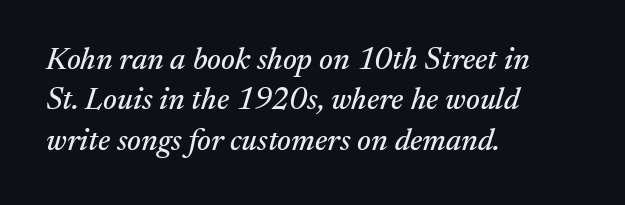
The image shows 31 px serif type, italic (leaning right); set left-aligned, normal line spacing (1.3x), normal letter spacing, not underlined; medium stroke contrast and a medium x-height.
